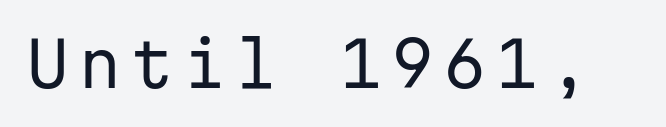
The image shows 62 px regular-weight sans-serif type, upright, monospaced; set not underlined; low stroke contrast and a medium x-height.
